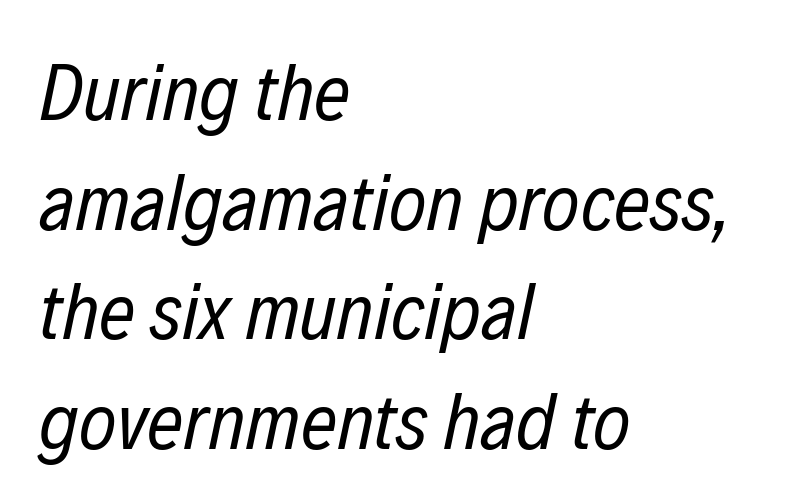
The image shows 80 px regular-weight, condensed type, italic (leaning right); set left-aligned, normal line spacing (1.37x), normal letter spacing, not underlined; low stroke contrast and a medium x-height.
